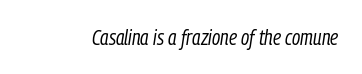
Q: Is the text bold? A: No.
Q: Is the text italic (slanted)? A: Yes, it leans right by about 9 degrees.
Q: Is the text underlined? A: No.
Q: Is the spacing between letters normal or unusually wide? A: Normal.
